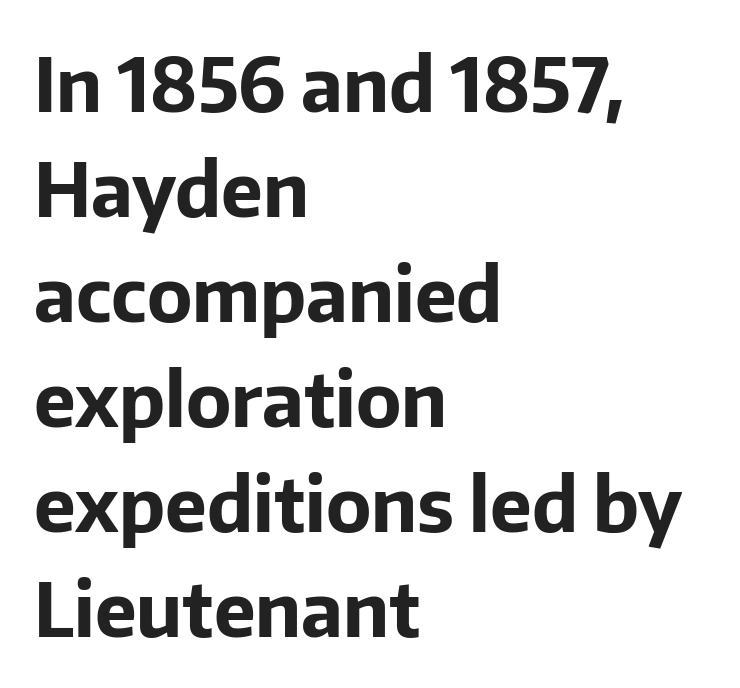
One-word summary of the alignment: left. The typesetting leans heavy: a genuine bold. You can tell it's not italic because the verticals are truly vertical. Observe the ordinary spacing: letters are neighbours, not strangers.
